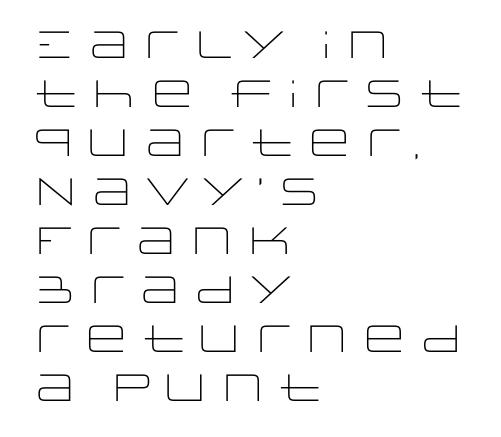
The image shows 38 px light, wide sans-serif type, upright; set left-aligned, normal line spacing (1.29x), normal letter spacing, not underlined; low stroke contrast and a large x-height.
